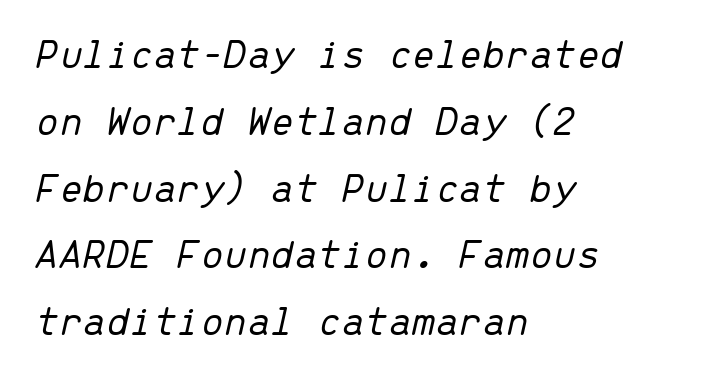
The image shows 42 px light type, italic (leaning right), monospaced; set left-aligned, normal line spacing (1.59x), normal letter spacing, not underlined; low stroke contrast and a medium x-height.
